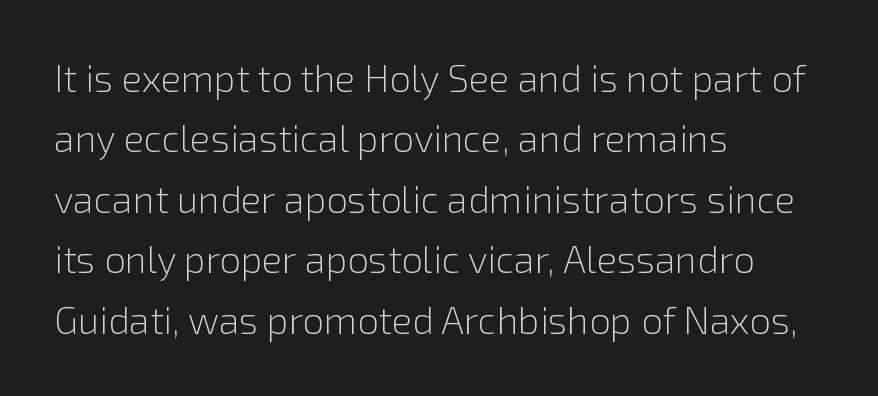
The image shows 38 px light sans-serif type, upright; set left-aligned, normal line spacing (1.59x), normal letter spacing, not underlined; low stroke contrast and a medium x-height.
